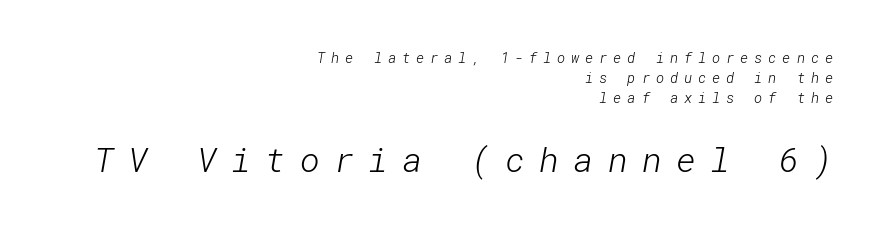
The image shows 34 px light sans-serif type; set right-aligned, normal line spacing (1.44x), unusually wide letter spacing (+0.42 em), not underlined; the second (bottom) block is 2.43x larger; low stroke contrast and a medium x-height.
